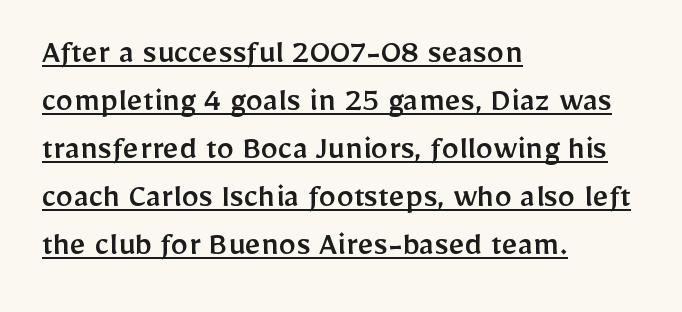
The image shows 35 px sans-serif type, upright; set left-aligned, normal line spacing (1.37x), normal letter spacing, underlined; low stroke contrast and a medium x-height.
